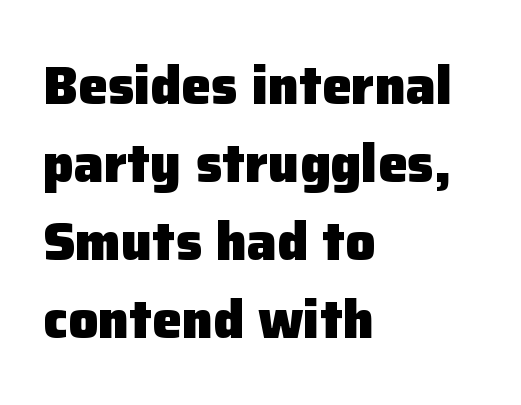
The image shows 53 px heavy sans-serif type, upright; set left-aligned, normal line spacing (1.47x), normal letter spacing, not underlined; low stroke contrast and a medium x-height.
